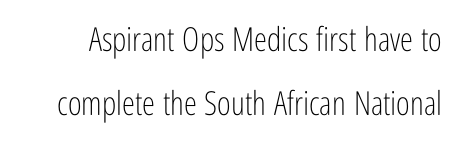
The line texture is even and compact thanks to regular tracking. The zone under the glyphs is completely vacant. Examine the stroke ends and you'll find no serifs. A typesetter would mark this as roman, not italic.
